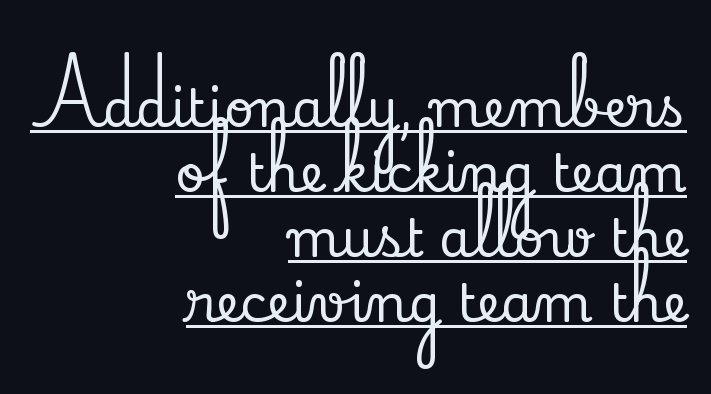
The image shows 52 px serif type, upright; set right-aligned, normal line spacing (1.25x), normal letter spacing, underlined; low stroke contrast and a small x-height.
